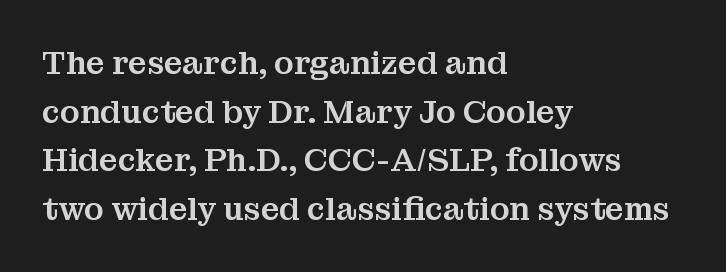
The passage is arranged the way most books set body copy — flush left. Interline gaps are of average width in this sample. The space beneath each line is pristine and unruled. The horizontal fit of the characters is conventional and even.
